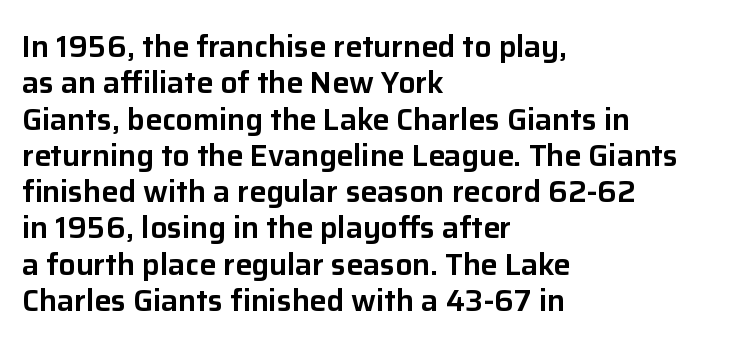
The image shows 30 px sans-serif type, upright; set left-aligned, line spacing 1.21x, normal letter spacing, not underlined; low stroke contrast and a medium x-height.
